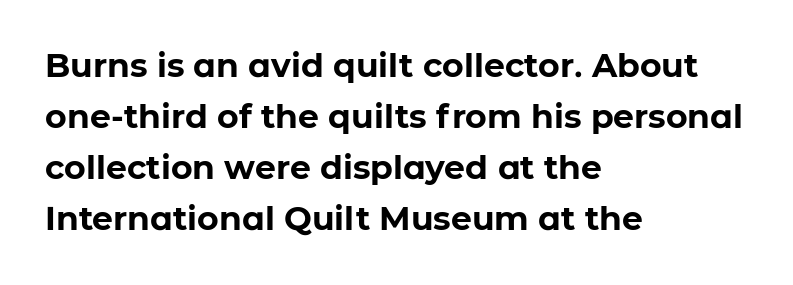
{"serif": "no", "italic": "no", "bold": "yes", "weight": "bold", "width": "normal", "stroke_contrast": "low", "x_height": "medium", "monospaced": "no", "underline": "no", "align": "left", "line_spacing": "normal", "line_spacing_ratio": 1.55, "letter_spacing": "normal", "letter_spacing_em": 0.0, "glyph_px": 33}
